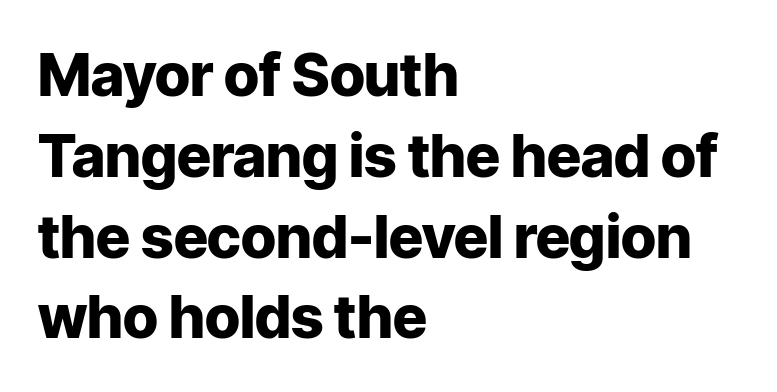
Are there feet on the stems? There aren't — it's a sans. Tracking here is standard; glyphs follow each other at the usual distance. Underline: absent. These lines are rendered in a variable-pitch font.
